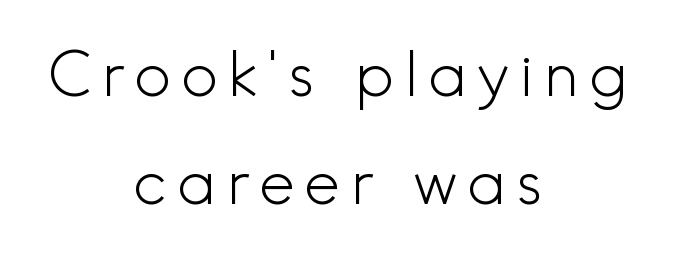
{"serif": "no", "italic": "no", "bold": "no", "weight": "light", "width": "normal", "x_height": "small", "monospaced": "no", "underline": "no", "align": "center", "line_spacing_ratio": 1.75, "glyph_px": 62}
